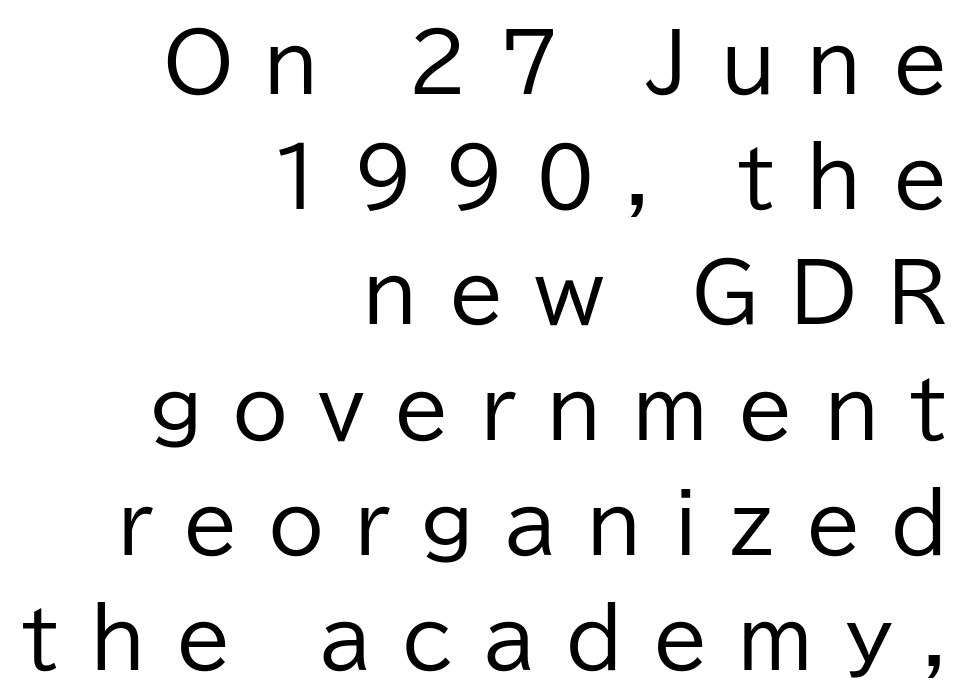
Q: Is the text bold? A: No.
Q: Is the text italic (slanted)? A: No, it is upright.
Q: Is the typeface a serif or a sans-serif typeface? A: Sans-serif.
Q: Is the text underlined? A: No.
Q: How is the paragraph aligned? A: Right-aligned.
Q: Is the spacing between letters normal or unusually wide? A: Unusually wide.
Q: Is the spacing between lines tight, normal or loose? A: Normal.
Q: Width (condensed, normal, or wide)? A: Normal.
Q: Stroke contrast? A: Low.
Q: x-height? A: Medium.
Q: Monospaced? A: No.
